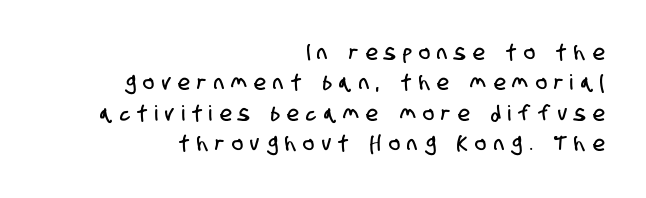
Q: Is the text underlined? A: No.
Q: How is the paragraph aligned? A: Right-aligned.
Q: Is the spacing between letters normal or unusually wide? A: Unusually wide.
Q: Is the spacing between lines tight, normal or loose? A: Normal.
